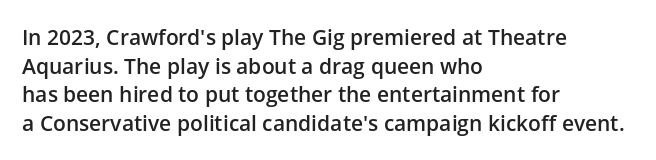
{"italic": "no", "bold": "semi", "underline": "no", "align": "left", "line_spacing": "normal", "line_spacing_ratio": 1.36, "letter_spacing": "normal", "letter_spacing_em": 0.0, "glyph_px": 21}
